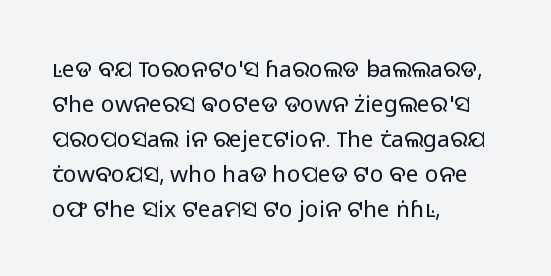
{"italic": "no", "bold": "no", "underline": "no", "align": "left", "line_spacing": "normal", "line_spacing_ratio": 1.52, "letter_spacing": "normal", "letter_spacing_em": 0.0, "glyph_px": 23}
